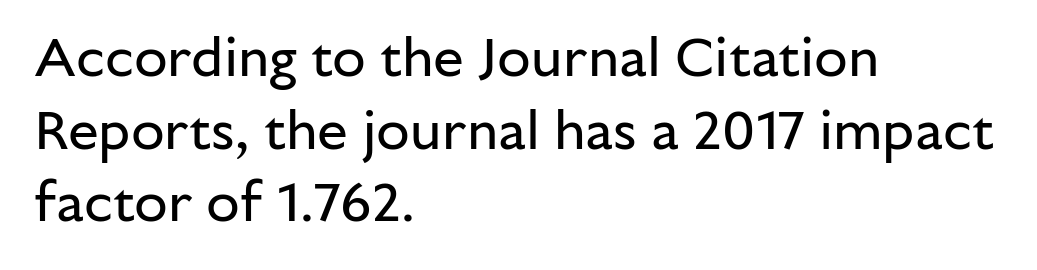
The image shows 55 px regular-weight sans-serif type, upright; set left-aligned, normal line spacing (1.32x), normal letter spacing, not underlined; low stroke contrast and a medium x-height.
